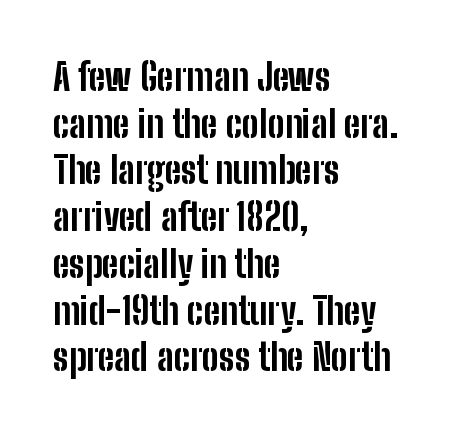
The image shows 38 px bold, condensed sans-serif type, upright; set left-aligned, line spacing 1.23x, normal letter spacing, not underlined; low stroke contrast and a medium x-height.
